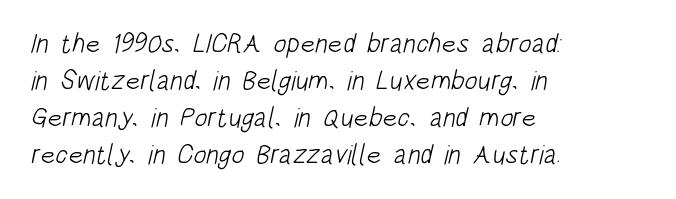
Q: Is the text bold? A: No.
Q: Is the text underlined? A: No.
Q: How is the paragraph aligned? A: Left-aligned.
Q: Is the spacing between letters normal or unusually wide? A: Normal.
Q: Is the spacing between lines tight, normal or loose? A: Normal.
